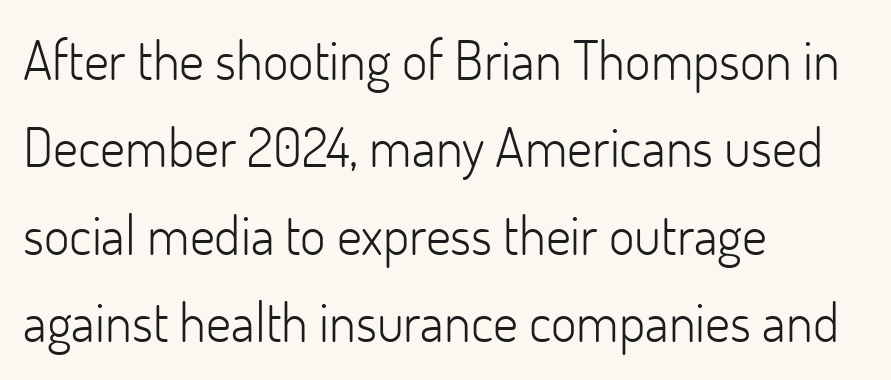
Each new line begins a customary step beneath the previous one. Weight: not bold — regular or lighter. This sample uses a sans-serif face. This sample has the flowing, uneven cadence of proportional lettering.
